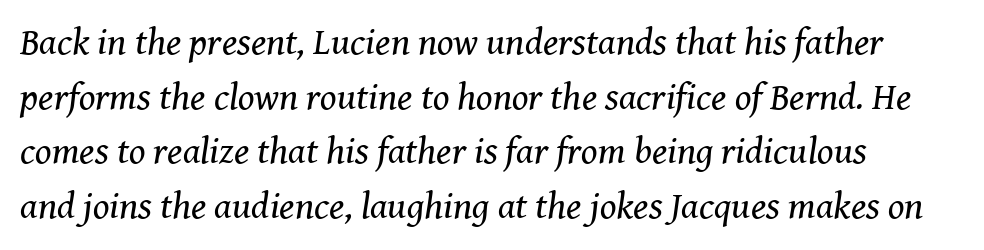
{"serif": "yes", "italic": "yes", "lean": "right", "slant_degrees": 8, "bold": "no", "weight": "regular", "width": "normal", "stroke_contrast": "medium", "x_height": "medium", "monospaced": "no", "underline": "no", "align": "left", "line_spacing": "normal", "line_spacing_ratio": 1.44, "letter_spacing": "normal", "letter_spacing_em": 0.0, "glyph_px": 38}
